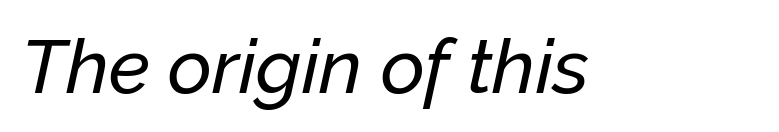
The image shows 76 px text type, italic (leaning right); set normal letter spacing, not underlined; low stroke contrast and a medium x-height.
